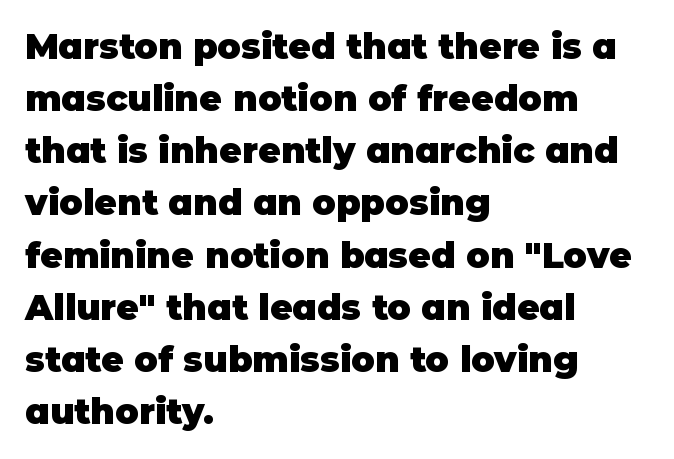
The image shows 35 px heavy sans-serif type, upright; set left-aligned, normal line spacing (1.49x), normal letter spacing, not underlined; low stroke contrast and a large x-height.
